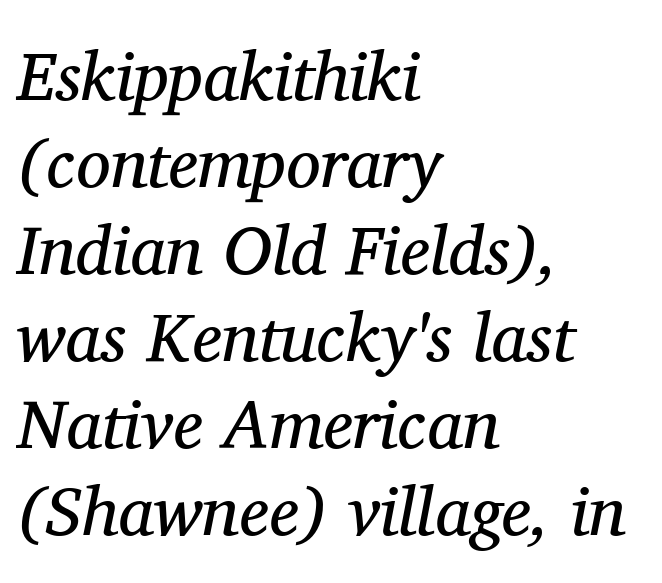
The image shows 69 px regular-weight serif type, italic (leaning right); set left-aligned, normal line spacing (1.26x), normal letter spacing, not underlined; medium stroke contrast and a medium x-height.
